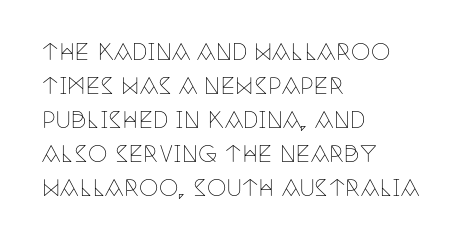
Q: Is the text bold? A: No.
Q: Is the text italic (slanted)? A: No, it is upright.
Q: Is the text underlined? A: No.
Q: How is the paragraph aligned? A: Left-aligned.
Q: Is the spacing between letters normal or unusually wide? A: Normal.
Q: Is the spacing between lines tight, normal or loose? A: Normal.
